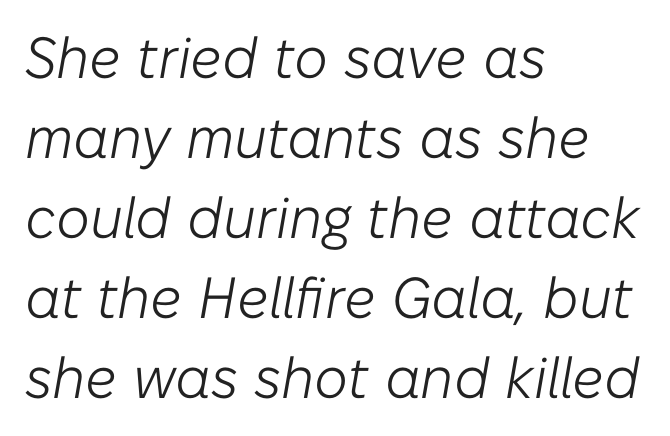
Q: Is the text bold? A: No.
Q: Is the text italic (slanted)? A: Yes, it leans right by about 10 degrees.
Q: Is the text underlined? A: No.
Q: How is the paragraph aligned? A: Left-aligned.
Q: Is the spacing between letters normal or unusually wide? A: Normal.
Q: Is the spacing between lines tight, normal or loose? A: Normal.
Q: Width (condensed, normal, or wide)? A: Normal.
Q: Stroke contrast? A: Low.
Q: x-height? A: Medium.
Q: Monospaced? A: No.
